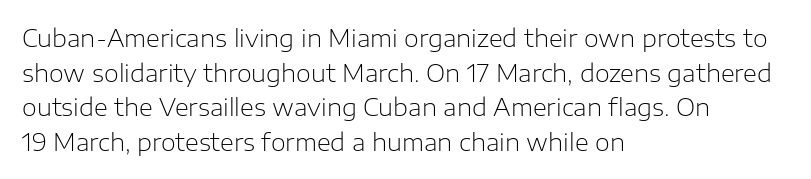
{"italic": "no", "bold": "no", "underline": "no", "align": "left", "line_spacing": "normal", "line_spacing_ratio": 1.44, "letter_spacing": "normal", "letter_spacing_em": 0.0, "glyph_px": 24}
